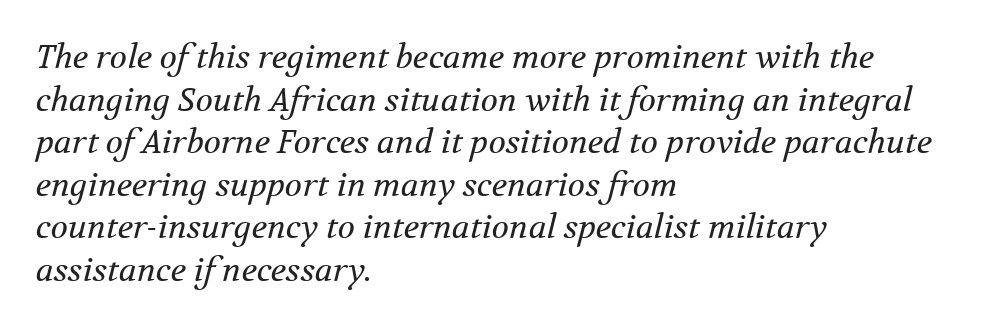
The image shows 32 px regular-weight serif type, italic (leaning right); set left-aligned, normal line spacing (1.33x), normal letter spacing, not underlined; medium stroke contrast and a medium x-height.
